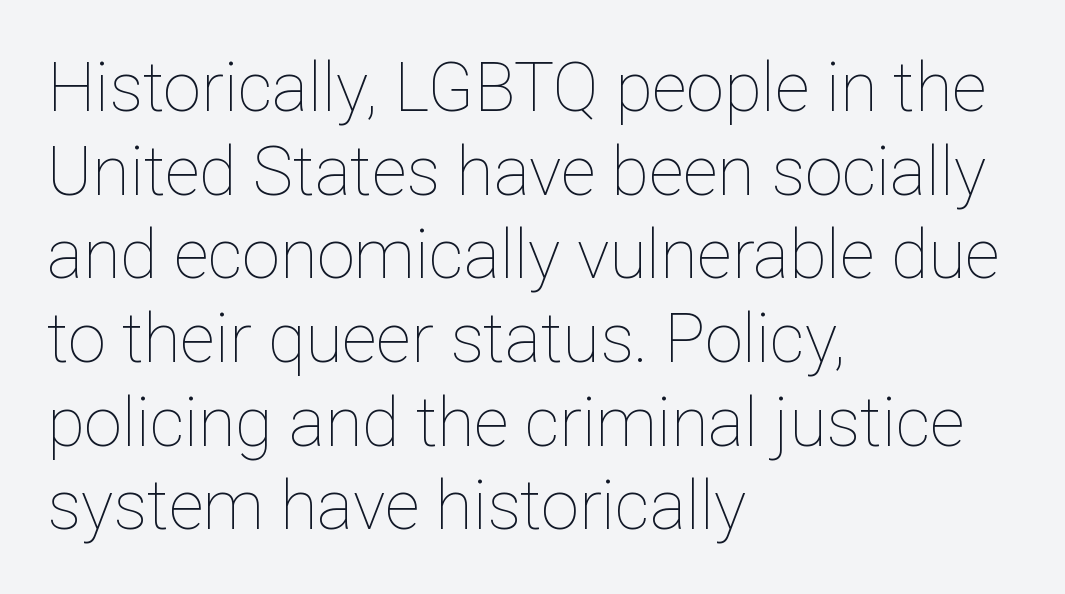
Italic? Not at all — the glyphs are vertical. The area under the type is left untouched. One-word summary of the alignment: left. Is this a fixed-width face? No — the glyphs have proportional, varying widths. Compared with typical body copy, the letter spacing here is the same.
